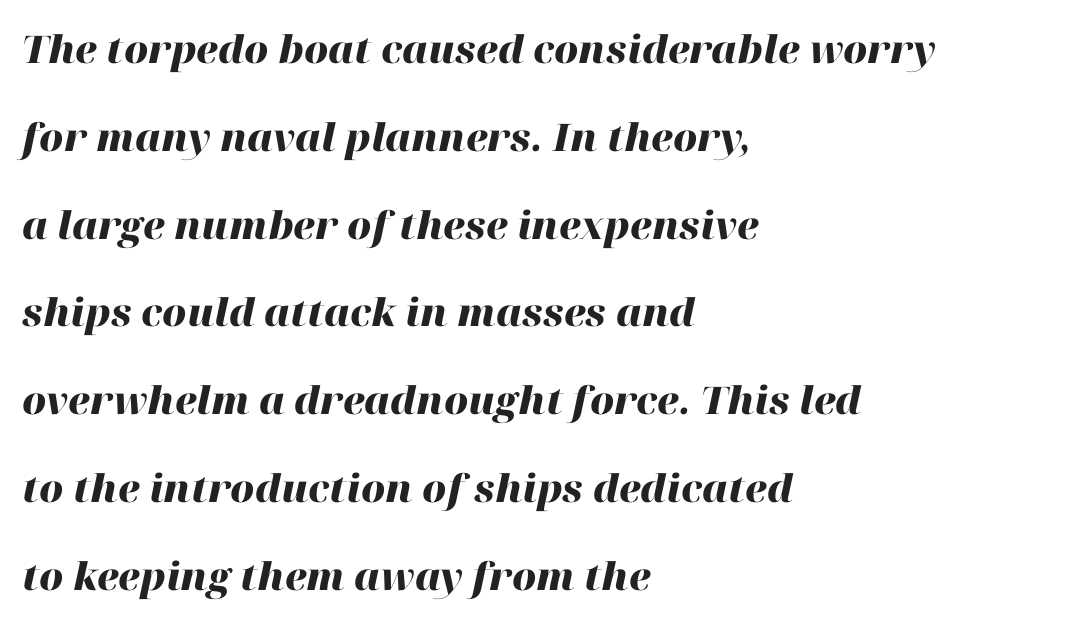
{"italic": "yes", "lean": "right", "slant_degrees": 12, "bold": "yes", "weight": "heavy", "width": "normal", "stroke_contrast": "high", "x_height": "medium", "monospaced": "no", "underline": "no", "align": "left", "line_spacing": "loose", "line_spacing_ratio": 2.31, "letter_spacing": "normal", "letter_spacing_em": 0.0, "glyph_px": 38}
